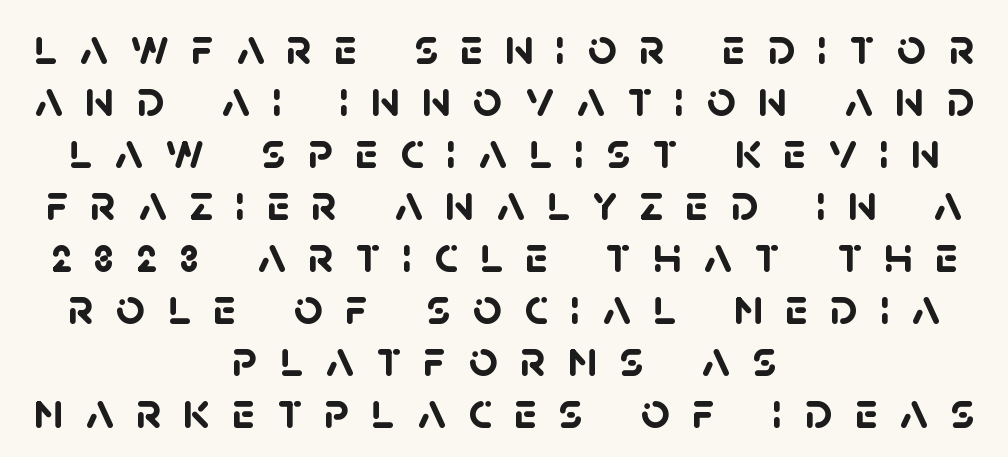
Regarding leading, the lines here are crowded together. Set as a true bold cut, around the 700 mark. Only glyphs here, with clear space below each row. The tracking jumps out immediately: characters are airy and widely separated.
